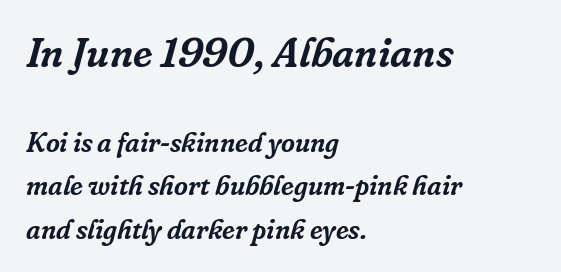
{"serif": "yes", "italic": "yes", "lean": "right", "slant_degrees": 16, "width": "normal", "stroke_contrast": "low", "x_height": "medium", "monospaced": "no", "underline": "no", "align": "left", "line_spacing": "normal", "line_spacing_ratio": 1.61, "letter_spacing": "normal", "letter_spacing_em": 0.0, "larger_block": "first", "size_ratio": 1.52, "glyph_px": 41}
